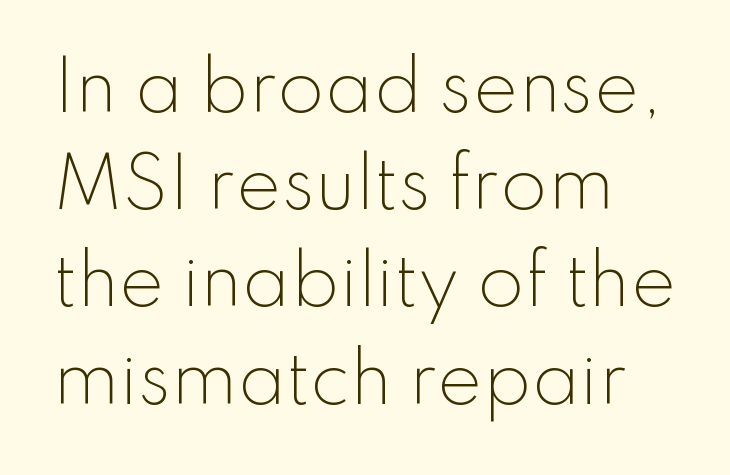
Q: Is the text bold? A: No.
Q: Is the text italic (slanted)? A: No, it is upright.
Q: Is the typeface a serif or a sans-serif typeface? A: Sans-serif.
Q: Is the text underlined? A: No.
Q: How is the paragraph aligned? A: Left-aligned.
Q: Is the spacing between letters normal or unusually wide? A: Normal.
Q: Is the spacing between lines tight, normal or loose? A: Normal.
Q: Width (condensed, normal, or wide)? A: Normal.
Q: Stroke contrast? A: Low.
Q: x-height? A: Small.
Q: Monospaced? A: No.
